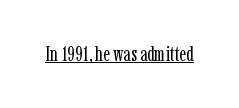
Italic: no, the glyphs are upright roman. You can see a thin bar hugging the bottom of the glyphs. Nothing heavy about these letters — not bold at all. Look at the tracking — it's just the regular setting, nothing added.
